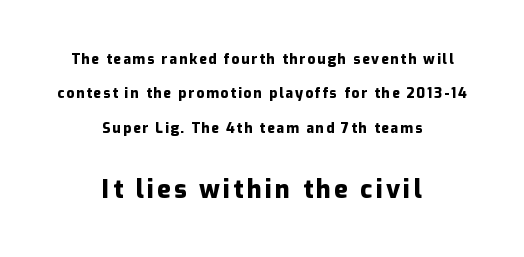
Quick note: interline space is abundant. The whitespace from short lines is split evenly between both sides. A typesetter would mark this as roman, not italic. Here the second block reads like a headline and the first like body copy. The baseline area is clear.
